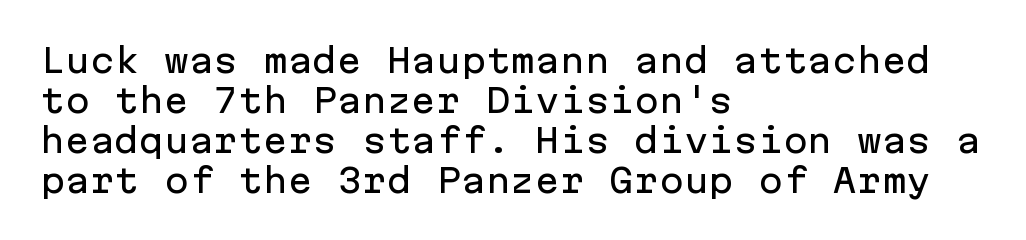
The image shows 33 px sans-serif type, upright, monospaced; set left-aligned, line spacing 1.21x, normal letter spacing, not underlined; low stroke contrast and a medium x-height.
